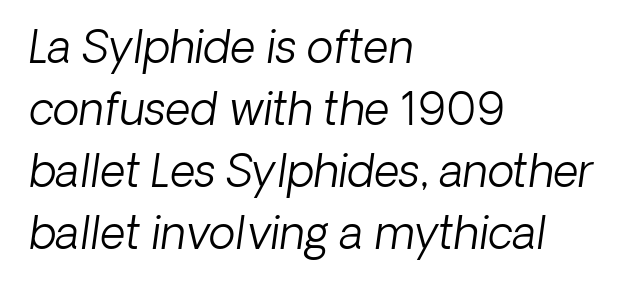
Check the space under the baseline: it is left empty. Glyph-to-glyph distance matches everyday printed text. Weight class: somewhere from thin through regular. Does the copy run flush right? No — it runs flush left. Notice how the stems are inclined rather than vertical — that's the hallmark of italics.
